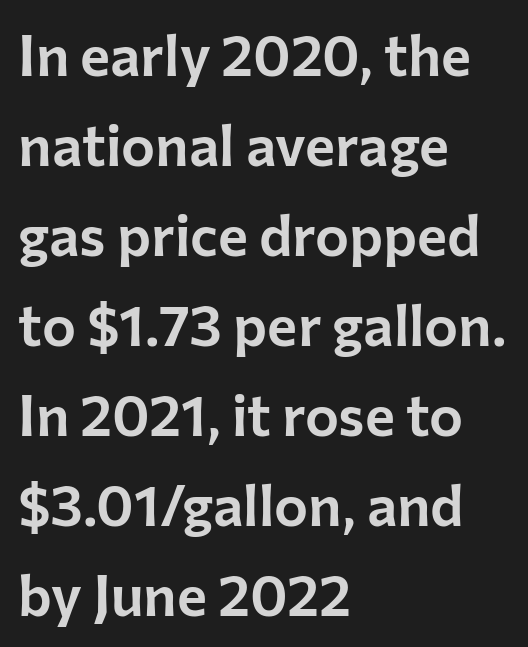
{"serif": "no", "italic": "no", "width": "normal", "stroke_contrast": "low", "x_height": "medium", "monospaced": "no", "underline": "no", "align": "left", "line_spacing": "normal", "line_spacing_ratio": 1.58, "letter_spacing": "normal", "letter_spacing_em": 0.0, "glyph_px": 57}
